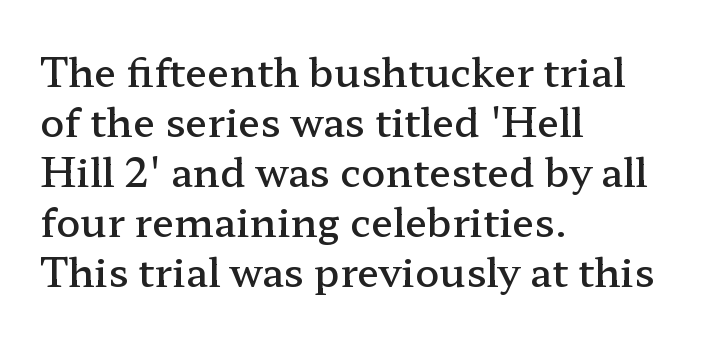
{"serif": "yes", "italic": "no", "bold": "semi", "weight": "semibold", "width": "wide", "stroke_contrast": "low", "x_height": "medium", "monospaced": "no", "underline": "no", "align": "left", "line_spacing": "normal", "line_spacing_ratio": 1.25, "letter_spacing": "normal", "letter_spacing_em": 0.0, "glyph_px": 40}
